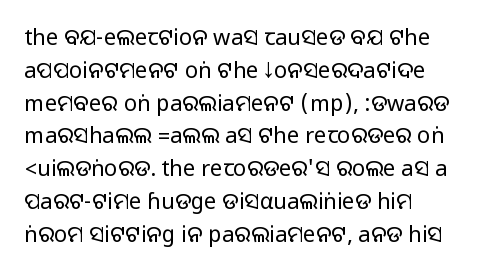
The image shows 22 px text type, upright; set left-aligned, normal line spacing (1.49x), normal letter spacing, not underlined.
